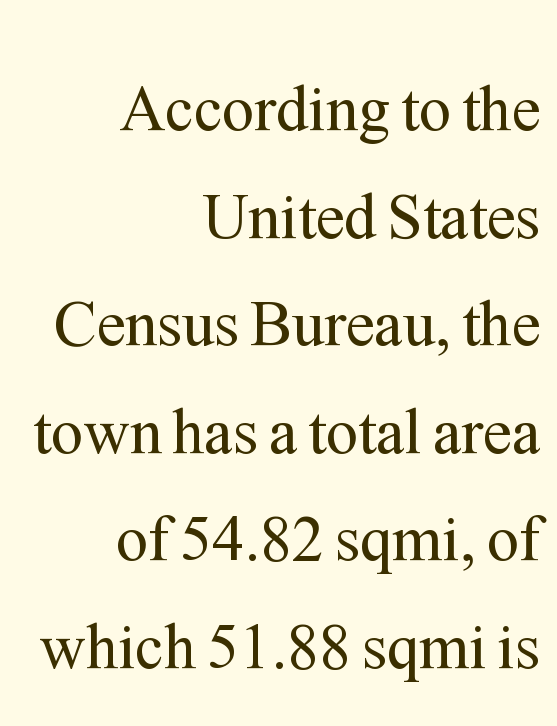
Here the designer chose a conventional face with non-uniform glyph widths. The space between consecutive lines is moderate. The rendering shows small feet on the letterforms — a serif design. Which margin do the lines hug? The right one — the left edge is uneven.
